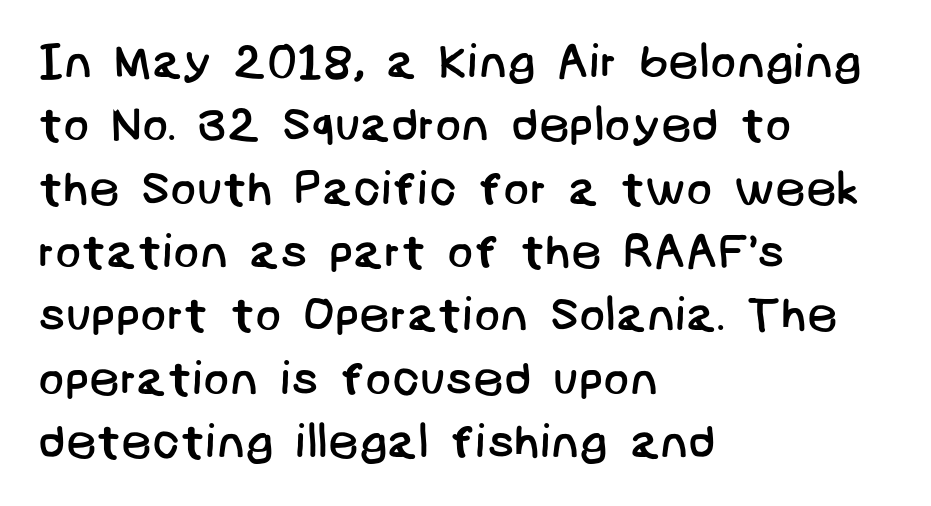
The image shows 48 px regular-weight sans-serif type; set left-aligned, normal line spacing (1.32x), normal letter spacing, not underlined; low stroke contrast and a large x-height.
